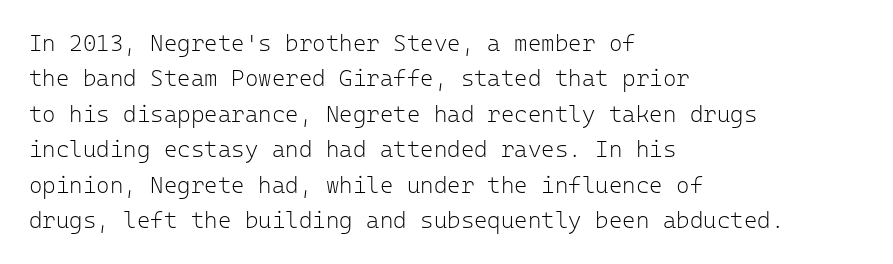
{"italic": "no", "bold": "no", "underline": "no", "align": "left", "line_spacing": "normal", "line_spacing_ratio": 1.54, "letter_spacing": "normal", "letter_spacing_em": 0.0, "glyph_px": 23}
